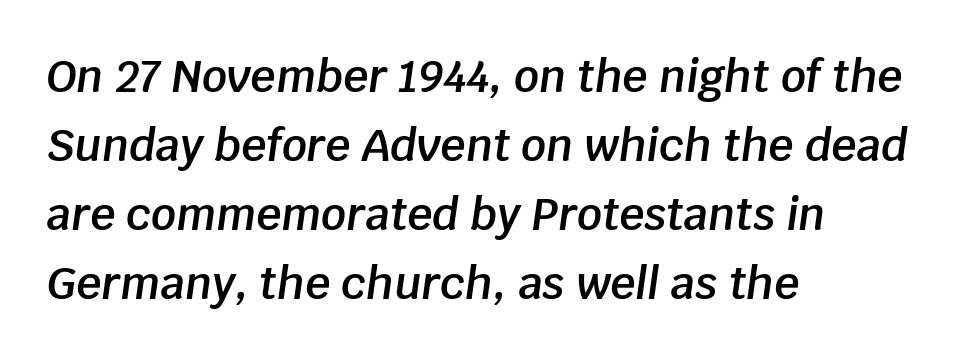
Does the lettering tilt? It does — this is italic. Casual observation: everything's shoved over to the left. Caption: semibold face, moderately heavy strokes. No word sits above an underline.
